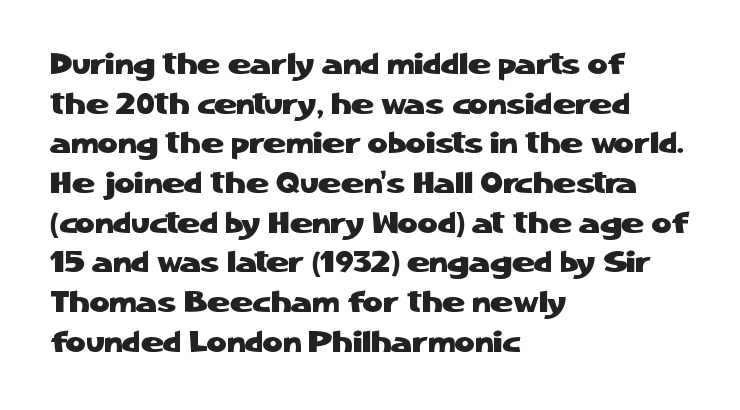
Q: Is the text italic (slanted)? A: No, it is upright.
Q: Is the typeface a serif or a sans-serif typeface? A: Sans-serif.
Q: Is the text underlined? A: No.
Q: How is the paragraph aligned? A: Left-aligned.
Q: Is the spacing between letters normal or unusually wide? A: Normal.
Q: Is the spacing between lines tight, normal or loose? A: Normal.
Q: Width (condensed, normal, or wide)? A: Normal.
Q: Stroke contrast? A: Low.
Q: x-height? A: Medium.
Q: Monospaced? A: No.
